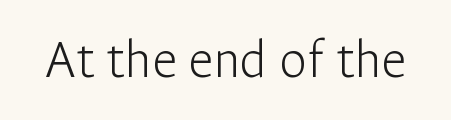
Q: Is the text bold? A: No.
Q: Is the text italic (slanted)? A: No, it is upright.
Q: Is the typeface a serif or a sans-serif typeface? A: Sans-serif.
Q: Is the text underlined? A: No.
Q: Is the spacing between letters normal or unusually wide? A: Normal.
Q: Width (condensed, normal, or wide)? A: Normal.
Q: Stroke contrast? A: Low.
Q: x-height? A: Medium.
Q: Monospaced? A: No.
